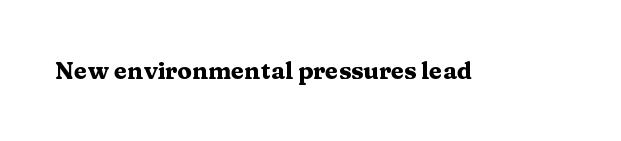
The image shows 24 px bold type, upright; set normal letter spacing, not underlined.
